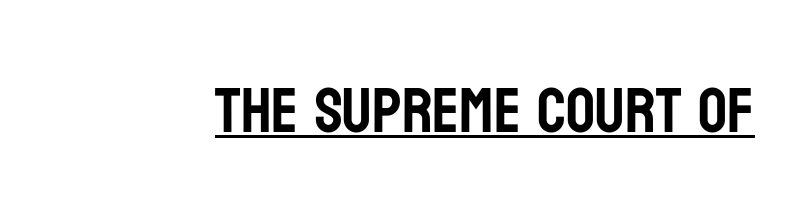
Q: Is the text italic (slanted)? A: No, it is upright.
Q: Is the typeface a serif or a sans-serif typeface? A: Sans-serif.
Q: Is the text underlined? A: Yes.
Q: Is the spacing between letters normal or unusually wide? A: Normal.
Q: Width (condensed, normal, or wide)? A: Condensed.
Q: Stroke contrast? A: Low.
Q: x-height? A: Large.
Q: Monospaced? A: No.
